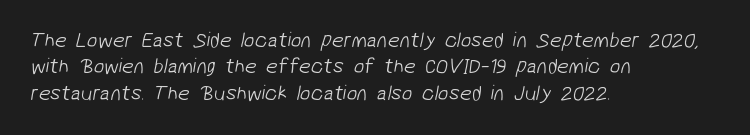
There is no visible air inserted between adjacent glyphs. A quiet, ordinary-to-light weight characterises the typeface. Bare-footed words on every line. The setting favours the left margin, as ordinary paragraphs usually do.
